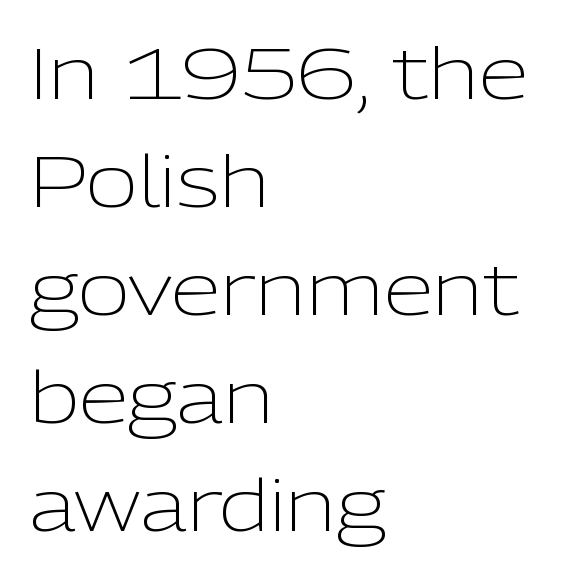
The image shows 72 px light sans-serif type, upright; set left-aligned, normal line spacing (1.5x), normal letter spacing, not underlined; low stroke contrast and a medium x-height.
